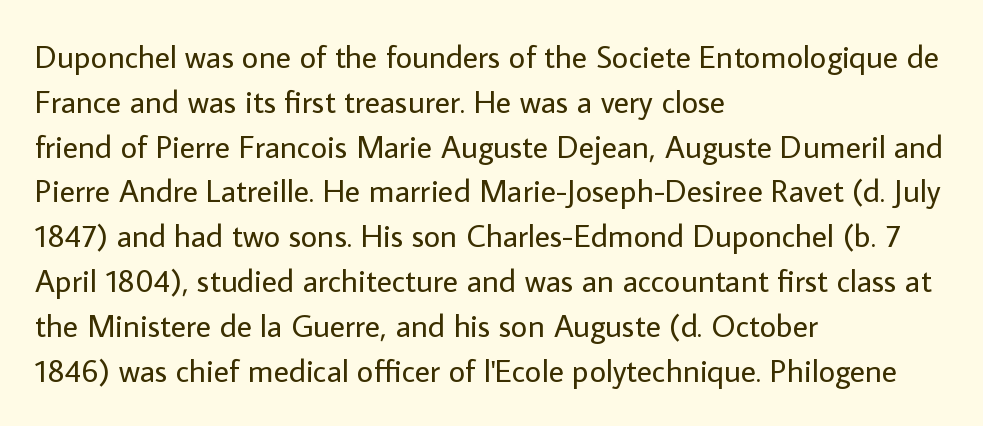
The image shows 32 px regular-weight sans-serif type, upright; set left-aligned, normal line spacing (1.4x), normal letter spacing, not underlined; low stroke contrast and a medium x-height.
